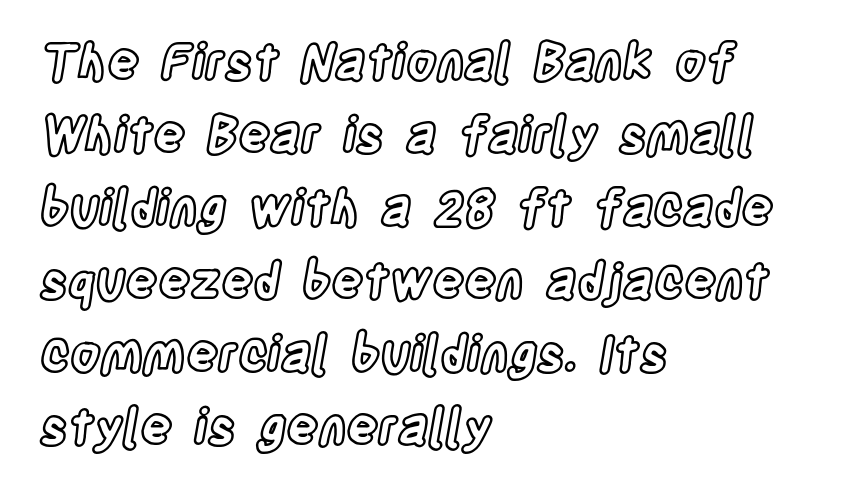
A bare baseline throughout the passage. The gaps between neighbouring characters are ordinary and unremarkable. This sample is left-justified, so line endings fall wherever the words run out. Each letter keeps its own natural width here, so spacing adapts to shape. Honestly, the row spacing looks completely unremarkable.
